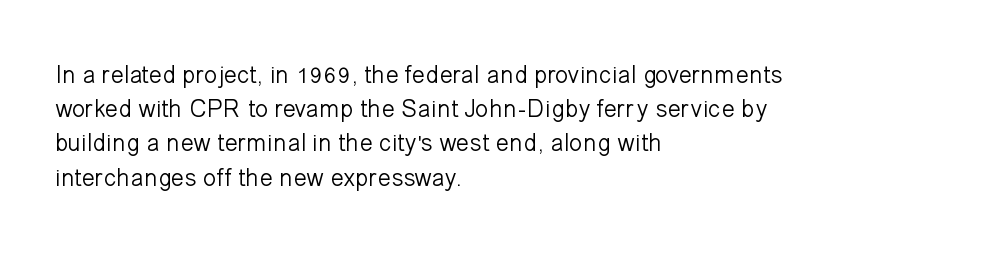
The image shows 25 px text type, upright; set left-aligned, normal line spacing (1.37x), normal letter spacing, not underlined.
